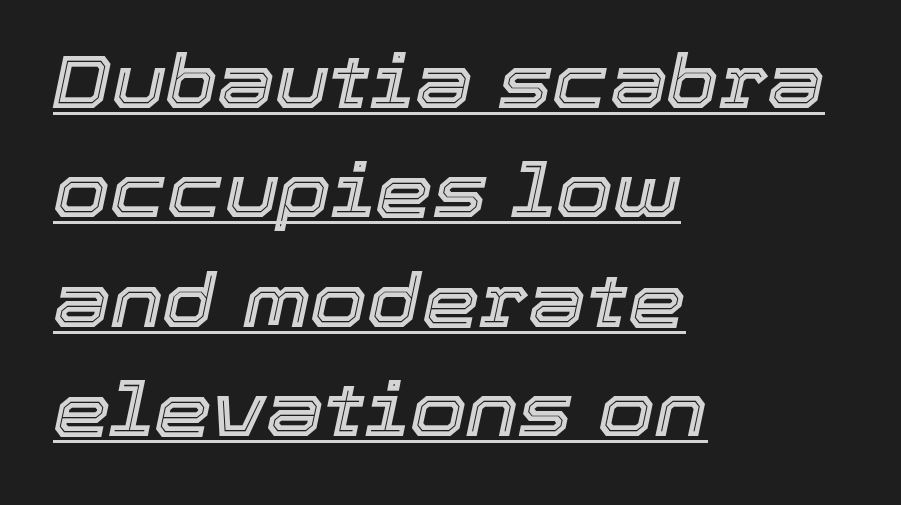
Q: Is the text italic (slanted)? A: Yes, it leans right by about 12 degrees.
Q: Is the text underlined? A: Yes.
Q: How is the paragraph aligned? A: Left-aligned.
Q: Is the spacing between letters normal or unusually wide? A: Normal.
Q: Is the spacing between lines tight, normal or loose? A: Normal.
Q: Width (condensed, normal, or wide)? A: Normal.
Q: x-height? A: Medium.
Q: Monospaced? A: No.
